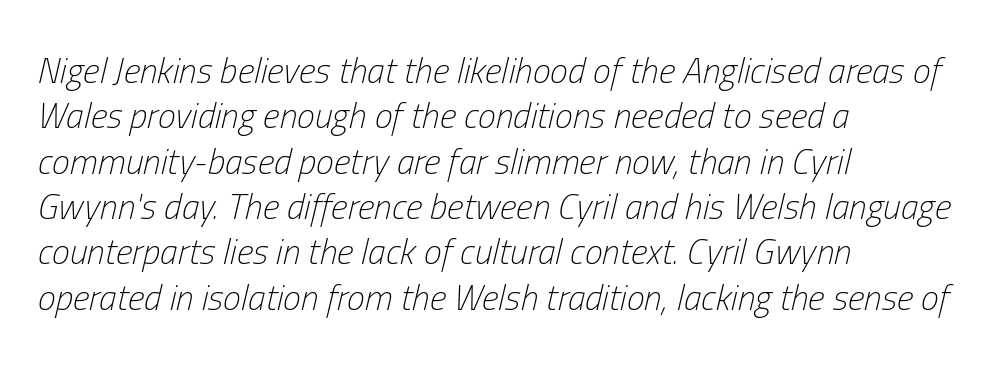
{"italic": "yes", "lean": "right", "slant_degrees": 13, "bold": "no", "weight": "light", "width": "condensed", "stroke_contrast": "low", "x_height": "medium", "monospaced": "no", "underline": "no", "align": "left", "line_spacing": "normal", "line_spacing_ratio": 1.26, "letter_spacing": "normal", "letter_spacing_em": 0.0, "glyph_px": 36}
